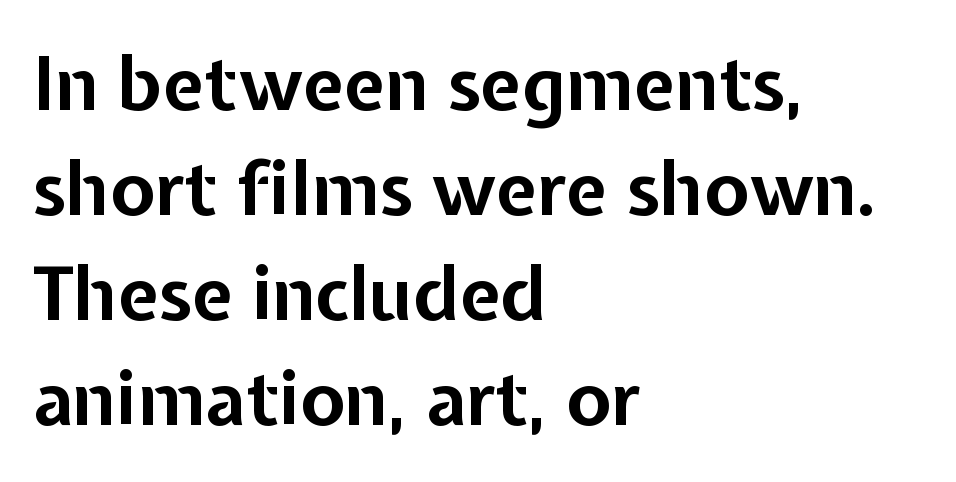
When letters stand straight like this, we call the style roman or upright. On the weight axis this lands at bold, roughly 700. The rendering keeps characters at their native spacing. Here the designer chose a conventional face with non-uniform glyph widths.
